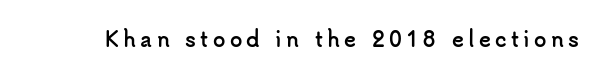
Strokes here are thick enough to call this a true bold. Substantial extra tracking has been applied to these lines. Only glyphs here, with clear space below each row. Designer's note — italics off, roman on.
